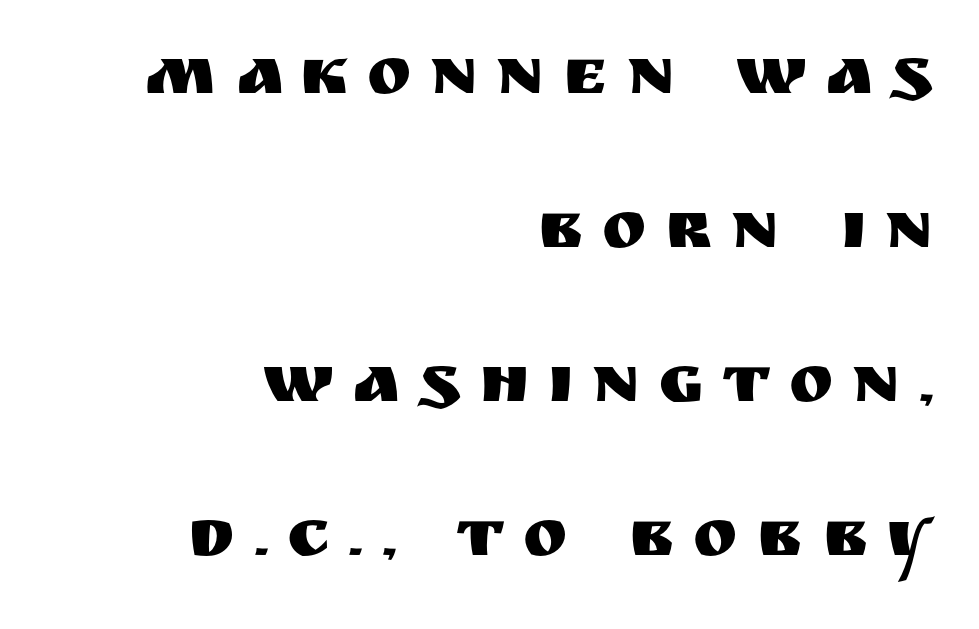
Q: Is the text italic (slanted)? A: No, it is upright.
Q: Is the typeface a serif or a sans-serif typeface? A: Sans-serif.
Q: Is the text underlined? A: No.
Q: How is the paragraph aligned? A: Right-aligned.
Q: Is the spacing between letters normal or unusually wide? A: Unusually wide.
Q: Is the spacing between lines tight, normal or loose? A: Loose.
Q: Width (condensed, normal, or wide)? A: Normal.
Q: Stroke contrast? A: Medium.
Q: x-height? A: Large.
Q: Monospaced? A: No.
